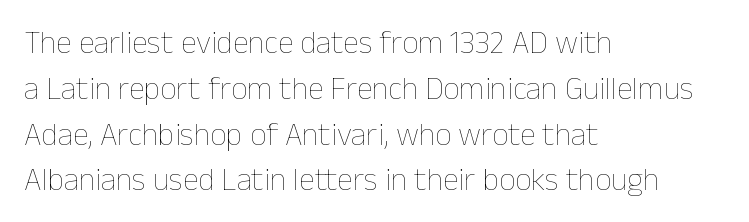
{"italic": "no", "bold": "no", "weight": "thin", "width": "normal", "stroke_contrast": "low", "x_height": "medium", "monospaced": "no", "underline": "no", "align": "left", "line_spacing": "normal", "line_spacing_ratio": 1.43, "letter_spacing": "normal", "letter_spacing_em": 0.0, "glyph_px": 32}
